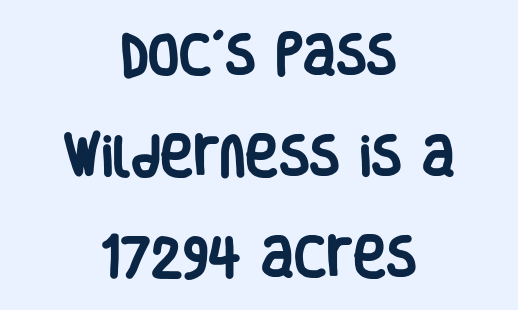
The image shows 45 px heavy, condensed sans-serif type, upright; set centered, loose line spacing (2.25x), normal letter spacing, not underlined; low stroke contrast and a large x-height.
